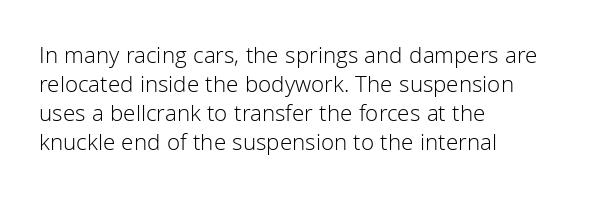
The image shows 24 px text type, upright; set left-aligned, line spacing 1.21x, normal letter spacing, not underlined.
